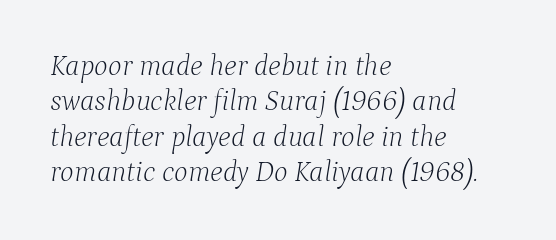
The image shows 29 px light serif type, italic (leaning right); set left-aligned, line spacing 1.22x, normal letter spacing, not underlined; low stroke contrast and a medium x-height.
